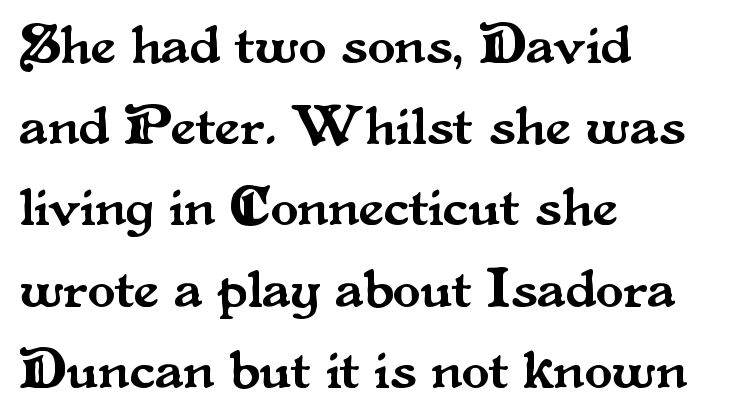
The letters advance in unequal steps, a hallmark of proportional type. All the whitespace from short lines collects on the right. Characters remain perfectly vertical along every line. Words appear dense and cohesive because spacing is normal.
